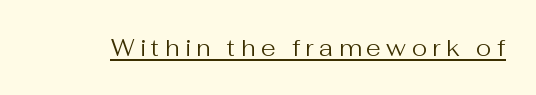
The image shows 24 px text type, upright; set unusually wide letter spacing (+0.22 em), underlined.
